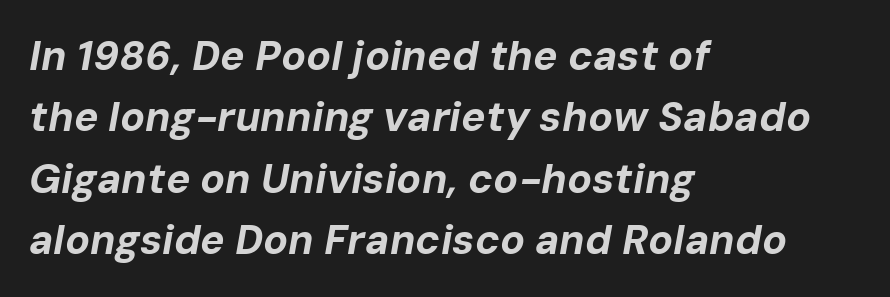
Q: Is the text bold? A: Yes.
Q: Is the text italic (slanted)? A: Yes, it leans right by about 10 degrees.
Q: Is the text underlined? A: No.
Q: How is the paragraph aligned? A: Left-aligned.
Q: Is the spacing between letters normal or unusually wide? A: Normal.
Q: Is the spacing between lines tight, normal or loose? A: Normal.
Q: Width (condensed, normal, or wide)? A: Normal.
Q: Stroke contrast? A: Low.
Q: x-height? A: Medium.
Q: Monospaced? A: No.
